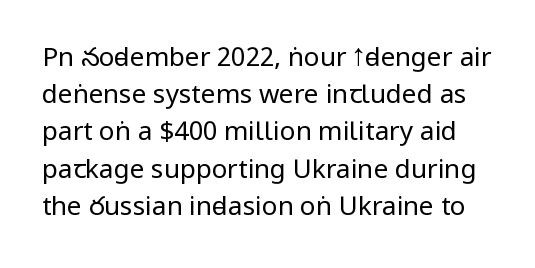
{"italic": "no", "bold": "no", "underline": "no", "line_spacing": "normal", "line_spacing_ratio": 1.43, "letter_spacing": "normal", "letter_spacing_em": 0.0, "glyph_px": 26}
